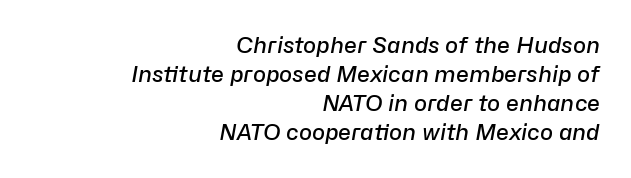
Q: Is the text bold? A: Semi-bold.
Q: Is the text italic (slanted)? A: Yes, it leans right by about 10 degrees.
Q: Is the text underlined? A: No.
Q: How is the paragraph aligned? A: Right-aligned.
Q: Is the spacing between letters normal or unusually wide? A: Normal.
Q: Is the spacing between lines tight, normal or loose? A: Normal.
